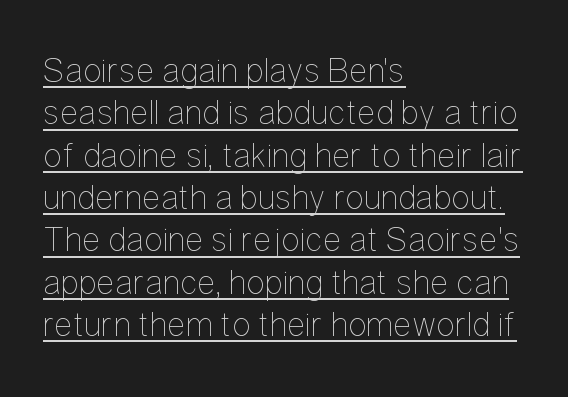
Q: Is the text bold? A: No.
Q: Is the text italic (slanted)? A: No, it is upright.
Q: Is the text underlined? A: Yes.
Q: How is the paragraph aligned? A: Left-aligned.
Q: Is the spacing between letters normal or unusually wide? A: Normal.
Q: Width (condensed, normal, or wide)? A: Condensed.
Q: Stroke contrast? A: Low.
Q: x-height? A: Medium.
Q: Monospaced? A: No.
